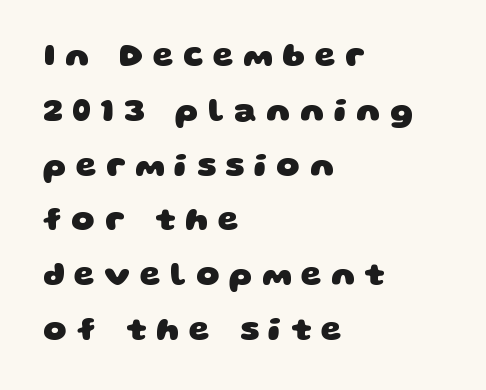
Q: Is the text bold? A: Yes.
Q: Is the typeface a serif or a sans-serif typeface? A: Sans-serif.
Q: Is the text underlined? A: No.
Q: How is the paragraph aligned? A: Left-aligned.
Q: Is the spacing between letters normal or unusually wide? A: Unusually wide.
Q: Is the spacing between lines tight, normal or loose? A: Normal.
Q: Width (condensed, normal, or wide)? A: Wide.
Q: Stroke contrast? A: Low.
Q: x-height? A: Large.
Q: Monospaced? A: No.
